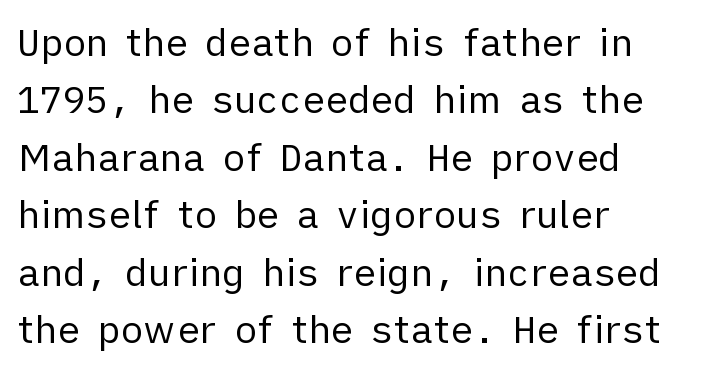
Q: Is the text bold? A: No.
Q: Is the text italic (slanted)? A: No, it is upright.
Q: Is the typeface a serif or a sans-serif typeface? A: Sans-serif.
Q: Is the text underlined? A: No.
Q: How is the paragraph aligned? A: Left-aligned.
Q: Is the spacing between letters normal or unusually wide? A: Normal.
Q: Is the spacing between lines tight, normal or loose? A: Normal.
Q: Width (condensed, normal, or wide)? A: Normal.
Q: Stroke contrast? A: Low.
Q: x-height? A: Medium.
Q: Monospaced? A: No.
